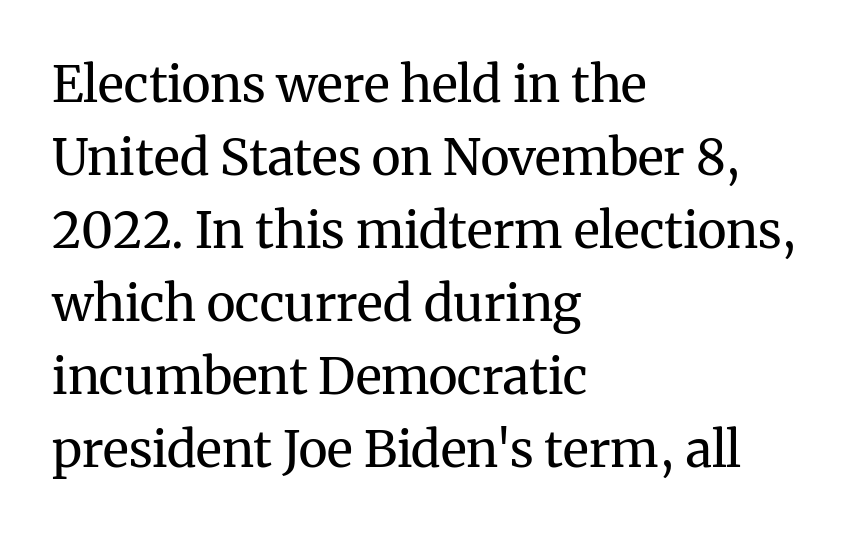
The font is comparable to plain body text, perhaps lighter. Upright lettering throughout. Is this a fixed-width face? No — the glyphs have proportional, varying widths. This is serif lettering, the kind often seen in printed books. The leading is moderate, giving the passage an even texture.
